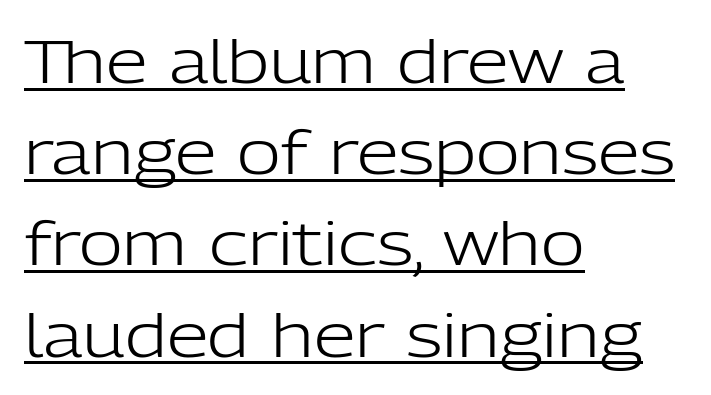
The image shows 60 px light sans-serif type, upright; set left-aligned, normal line spacing (1.52x), normal letter spacing, underlined; low stroke contrast and a medium x-height.
